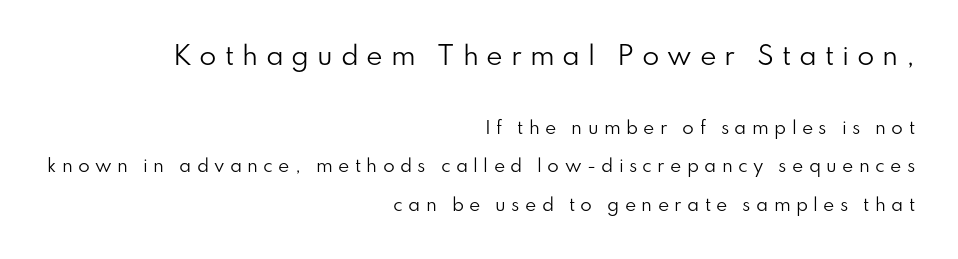
Letters rest on an invisible, unmarked baseline. Style check: upright. Summary of weight: not heavy and not bold. Casual observation: everything's shoved over to the right.
